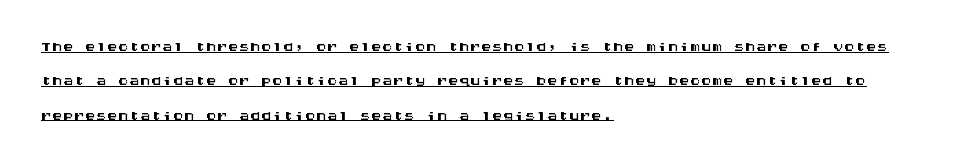
Q: Is the text italic (slanted)? A: No, it is upright.
Q: Is the text underlined? A: Yes.
Q: How is the paragraph aligned? A: Left-aligned.
Q: Is the spacing between letters normal or unusually wide? A: Normal.
Q: Is the spacing between lines tight, normal or loose? A: Normal.
